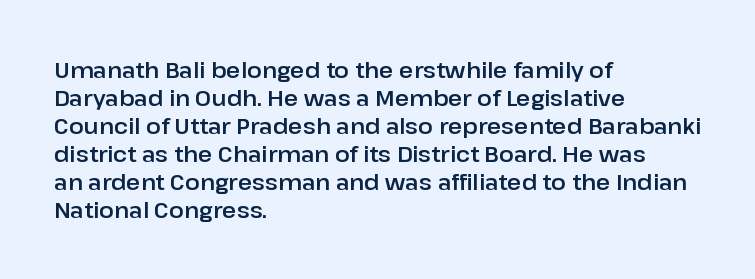
The image shows 22 px text type, upright; set left-aligned, normal line spacing (1.27x), normal letter spacing, not underlined.
